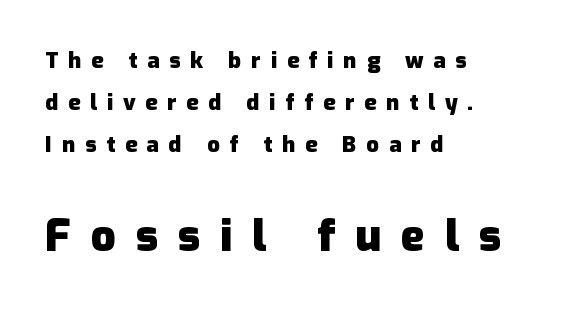
{"serif": "no", "italic": "no", "bold": "yes", "weight": "heavy", "width": "normal", "stroke_contrast": "low", "x_height": "medium", "monospaced": "no", "underline": "no", "align": "left", "line_spacing": "loose", "line_spacing_ratio": 1.91, "letter_spacing": "wide", "letter_spacing_em": 0.45, "larger_block": "second", "size_ratio": 2.0, "glyph_px": 44}
